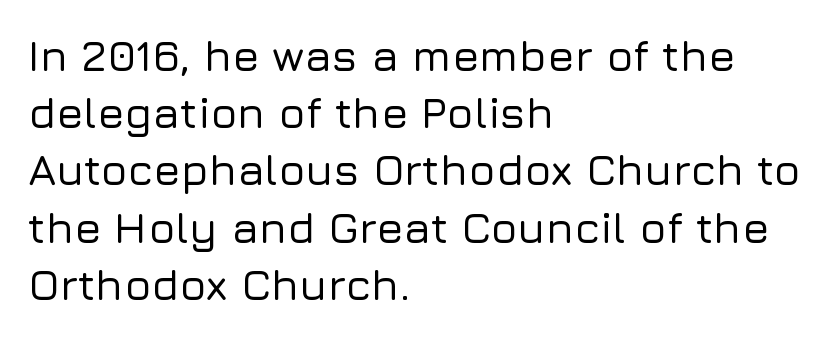
Q: Is the text italic (slanted)? A: No, it is upright.
Q: Is the typeface a serif or a sans-serif typeface? A: Sans-serif.
Q: Is the text underlined? A: No.
Q: How is the paragraph aligned? A: Left-aligned.
Q: Is the spacing between letters normal or unusually wide? A: Normal.
Q: Is the spacing between lines tight, normal or loose? A: Normal.
Q: Width (condensed, normal, or wide)? A: Normal.
Q: Stroke contrast? A: Low.
Q: x-height? A: Medium.
Q: Monospaced? A: No.
